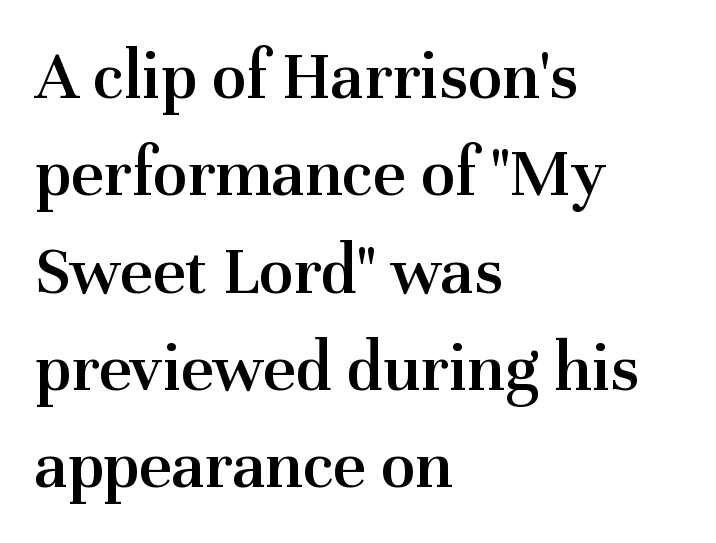
{"serif": "yes", "italic": "no", "bold": "semi", "weight": "semibold", "width": "normal", "stroke_contrast": "medium", "x_height": "medium", "monospaced": "no", "underline": "no", "align": "left", "line_spacing": "normal", "line_spacing_ratio": 1.37, "letter_spacing": "normal", "letter_spacing_em": 0.0, "glyph_px": 71}
